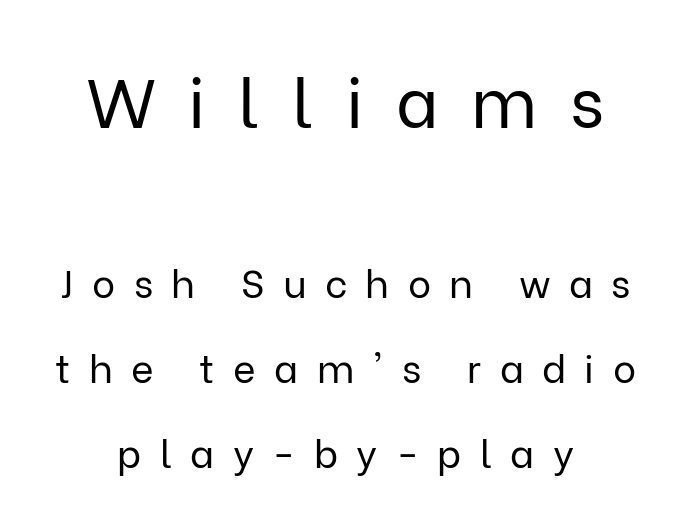
Q: Is the text bold? A: No.
Q: Is the text italic (slanted)? A: No, it is upright.
Q: Is the typeface a serif or a sans-serif typeface? A: Sans-serif.
Q: Is the text underlined? A: No.
Q: How is the paragraph aligned? A: Centered.
Q: Is the spacing between letters normal or unusually wide? A: Unusually wide.
Q: Is the spacing between lines tight, normal or loose? A: Loose.
Q: Which block of text is set in a larger size, the first (top) or the second (bottom)? A: The first (top) one.
Q: Width (condensed, normal, or wide)? A: Normal.
Q: Stroke contrast? A: Low.
Q: x-height? A: Medium.
Q: Monospaced? A: No.
